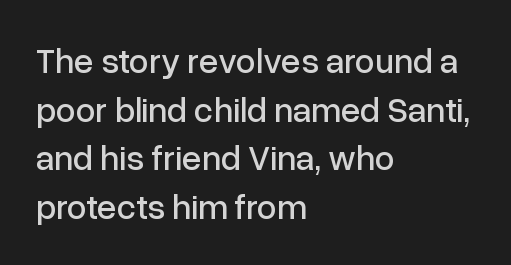
{"serif": "no", "italic": "no", "width": "normal", "stroke_contrast": "low", "x_height": "medium", "monospaced": "no", "underline": "no", "align": "left", "line_spacing": "normal", "line_spacing_ratio": 1.39, "letter_spacing": "normal", "letter_spacing_em": 0.0, "glyph_px": 35}
